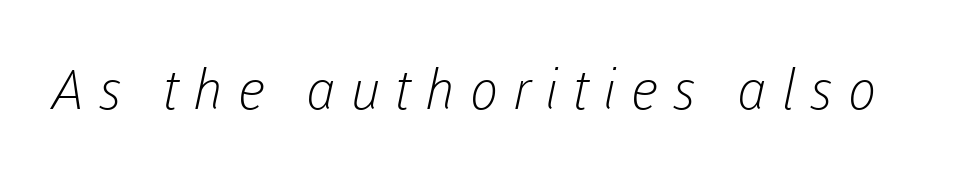
The image shows 55 px light sans-serif type; set unusually wide letter spacing (+0.26 em), not underlined; low stroke contrast and a medium x-height.
